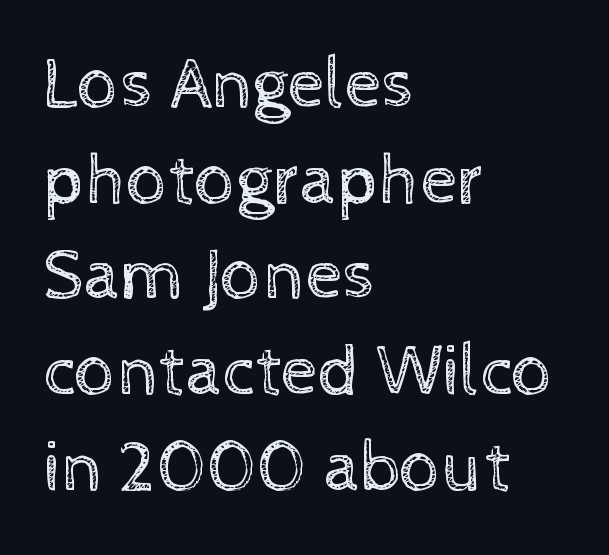
Q: Is the text bold? A: No.
Q: Is the text italic (slanted)? A: No, it is upright.
Q: Is the text underlined? A: No.
Q: How is the paragraph aligned? A: Left-aligned.
Q: Is the spacing between letters normal or unusually wide? A: Normal.
Q: Is the spacing between lines tight, normal or loose? A: Normal.
Q: Width (condensed, normal, or wide)? A: Normal.
Q: x-height? A: Medium.
Q: Monospaced? A: No.
